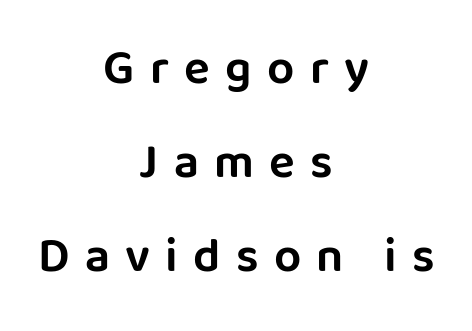
In CSS terms this would be text-align: center. The letters advance in unequal steps, a hallmark of proportional type. Plain, unruled lines of type. In terms of letterspacing, this is a distinctly airy, spread setting. What kind of face is this? One without serifs — a sans. Students, observe: this is what heavily led, spacious text looks like.
